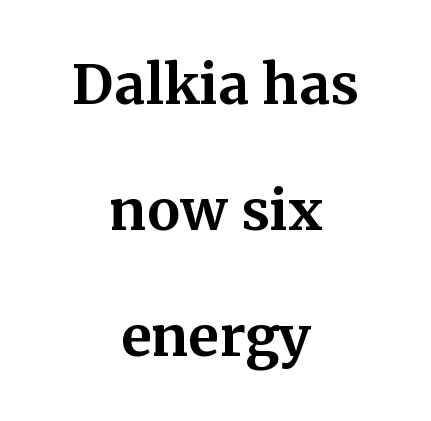
Q: Is the text bold? A: Yes.
Q: Is the text italic (slanted)? A: No, it is upright.
Q: Is the typeface a serif or a sans-serif typeface? A: Serif.
Q: Is the text underlined? A: No.
Q: How is the paragraph aligned? A: Centered.
Q: Is the spacing between letters normal or unusually wide? A: Normal.
Q: Is the spacing between lines tight, normal or loose? A: Loose.
Q: Width (condensed, normal, or wide)? A: Normal.
Q: Stroke contrast? A: Medium.
Q: x-height? A: Medium.
Q: Monospaced? A: No.
